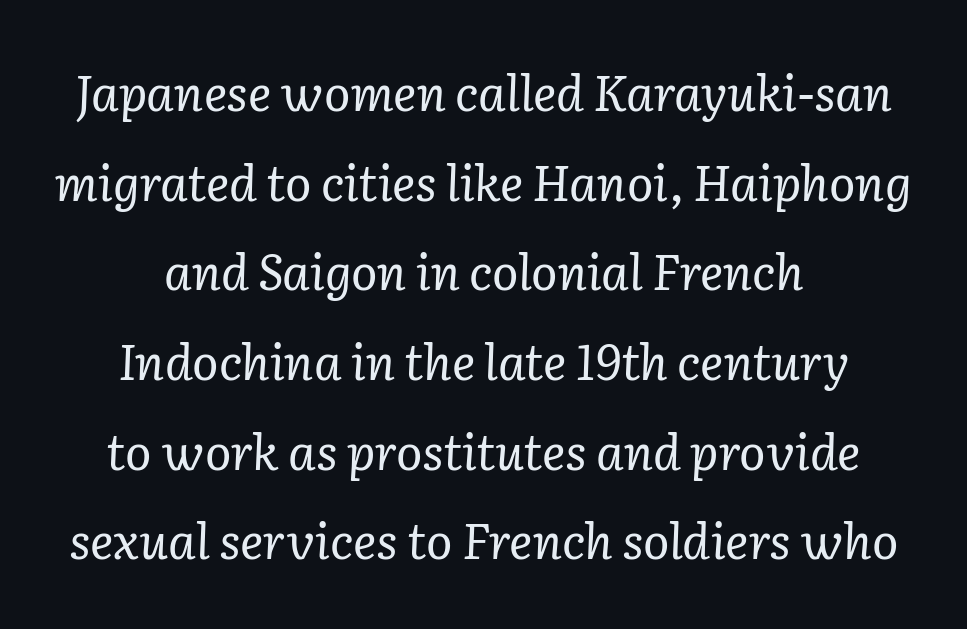
The image shows 49 px regular-weight serif type, italic (leaning right); set centered, line spacing 1.83x, normal letter spacing, not underlined; low stroke contrast and a medium x-height.
